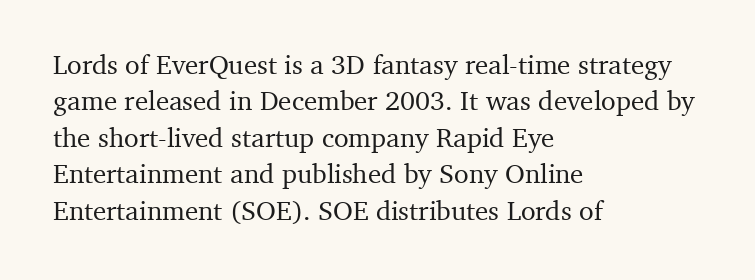
{"italic": "no", "underline": "no", "align": "left", "line_spacing": "normal", "line_spacing_ratio": 1.35, "letter_spacing": "normal", "letter_spacing_em": 0.0, "glyph_px": 27}
